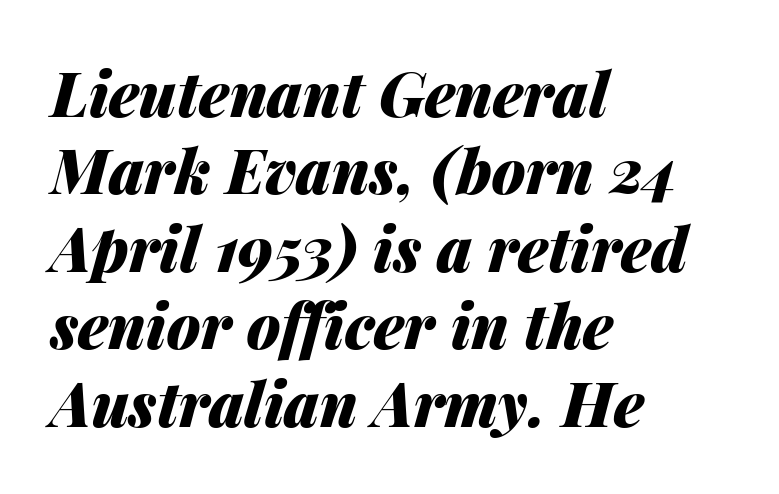
Q: Is the text bold? A: Yes.
Q: Is the text italic (slanted)? A: Yes, it leans right by about 14 degrees.
Q: Is the text underlined? A: No.
Q: How is the paragraph aligned? A: Left-aligned.
Q: Is the spacing between letters normal or unusually wide? A: Normal.
Q: Is the spacing between lines tight, normal or loose? A: Normal.
Q: Width (condensed, normal, or wide)? A: Normal.
Q: Stroke contrast? A: Medium.
Q: x-height? A: Medium.
Q: Monospaced? A: No.
